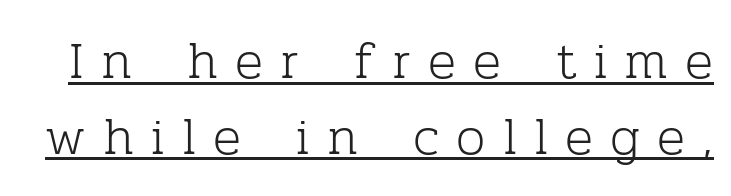
Caption: lettering with a line underneath. Character widths vary here, with narrow letters taking less room than wide ones. Weight: not bold — regular or lighter. A typesetter would mark this as roman, not italic. Leading: standard. Substantial extra tracking has been applied to these lines.
